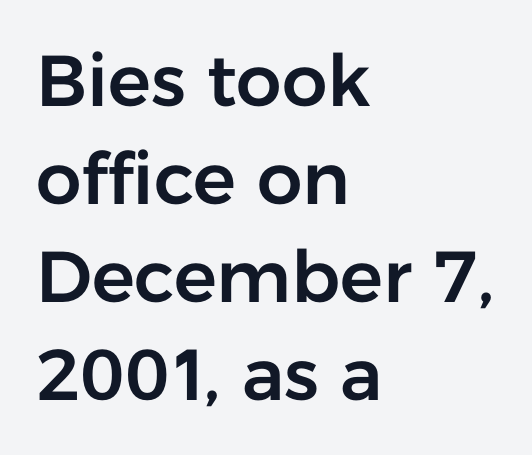
Q: Is the text italic (slanted)? A: No, it is upright.
Q: Is the typeface a serif or a sans-serif typeface? A: Sans-serif.
Q: Is the text underlined? A: No.
Q: How is the paragraph aligned? A: Left-aligned.
Q: Is the spacing between letters normal or unusually wide? A: Normal.
Q: Is the spacing between lines tight, normal or loose? A: Normal.
Q: Width (condensed, normal, or wide)? A: Normal.
Q: Stroke contrast? A: Low.
Q: x-height? A: Medium.
Q: Monospaced? A: No.
